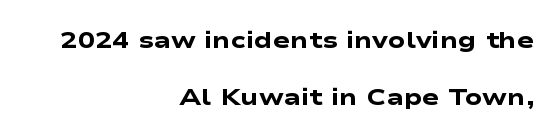
{"bold": "yes", "underline": "no", "align": "right", "line_spacing": "loose", "line_spacing_ratio": 2.47, "letter_spacing": "normal", "letter_spacing_em": 0.0, "glyph_px": 23}
